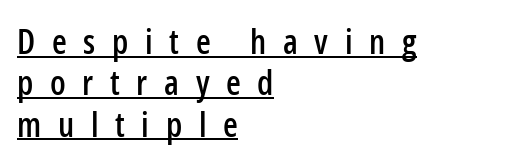
The image shows 34 px condensed sans-serif type, upright; set left-aligned, line spacing 1.22x, unusually wide letter spacing (+0.49 em), underlined; low stroke contrast and a medium x-height.
